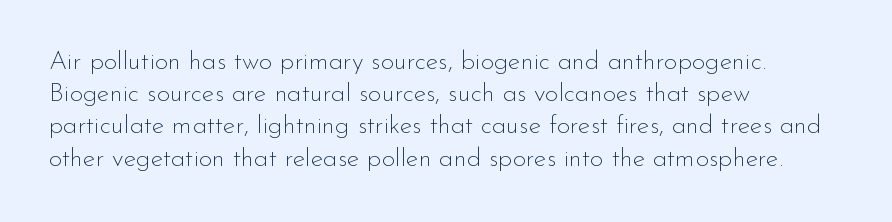
Q: Is the text bold? A: No.
Q: Is the text italic (slanted)? A: No, it is upright.
Q: Is the text underlined? A: No.
Q: How is the paragraph aligned? A: Left-aligned.
Q: Is the spacing between letters normal or unusually wide? A: Normal.
